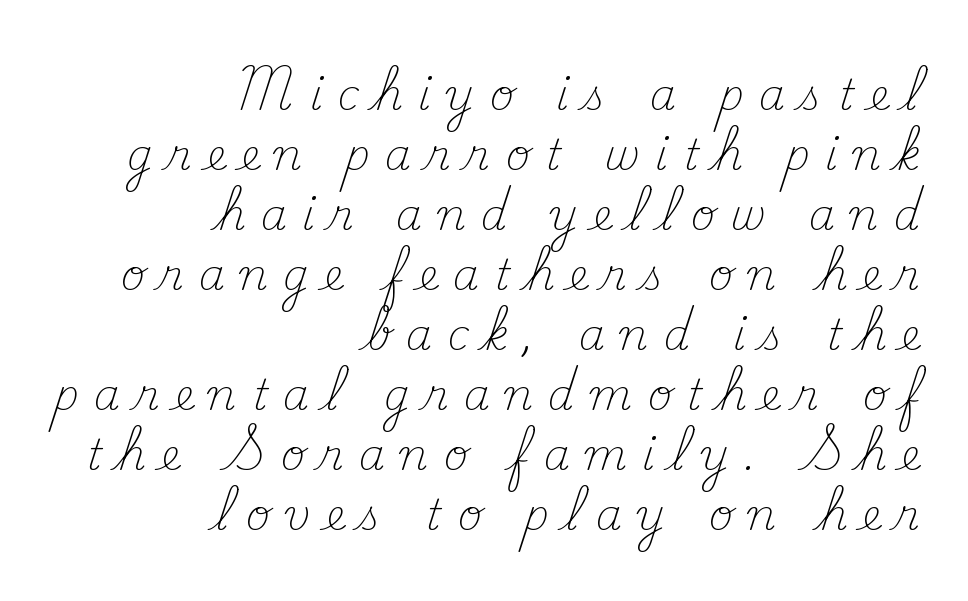
Summary of vertical rhythm: regular, with standard interline spacing. Old-style or modern, the face here clearly has serifs. Line endings align vertically; line beginnings do not. The face used here is proportionally spaced, like ordinary book or web type.
